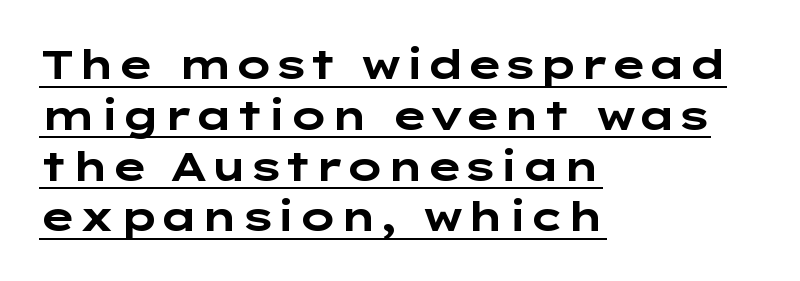
The image shows 40 px bold, wide sans-serif type, upright; set left-aligned, normal line spacing (1.27x), normal letter spacing, underlined; low stroke contrast and a medium x-height.
